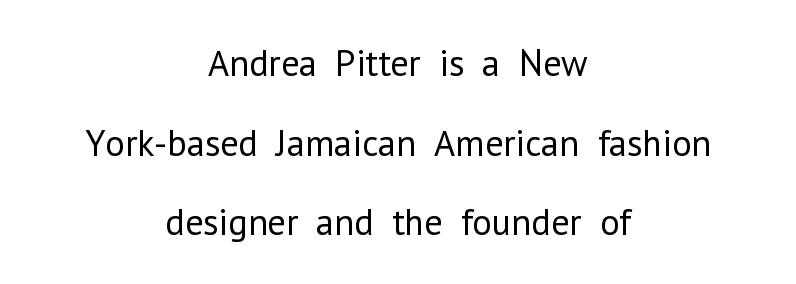
Default kerning and tracking; the words read as compact shapes. No letter is thick-stroked: the sample isn't bold. The face used here is proportionally spaced, like ordinary book or web type. Is the block centered? Yes — each line is placed symmetrically about the middle. Grotesque or geometric, the face here clearly has no serifs.
